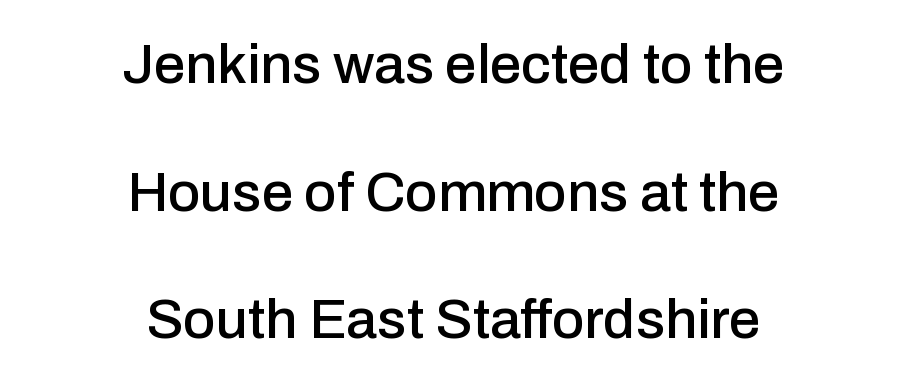
The image shows 56 px sans-serif type, upright; set centered, loose line spacing (2.28x), normal letter spacing, not underlined; low stroke contrast and a medium x-height.
